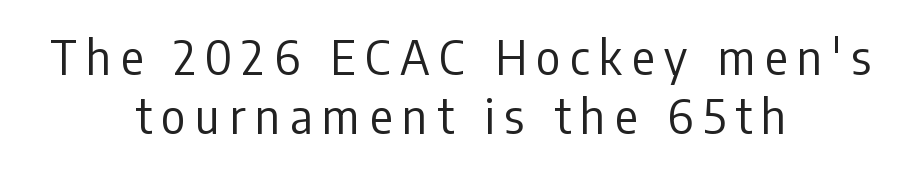
The image shows 47 px regular-weight, condensed sans-serif type, upright; set centered, normal line spacing (1.26x), unusually wide letter spacing (+0.21 em), not underlined; low stroke contrast and a medium x-height.
